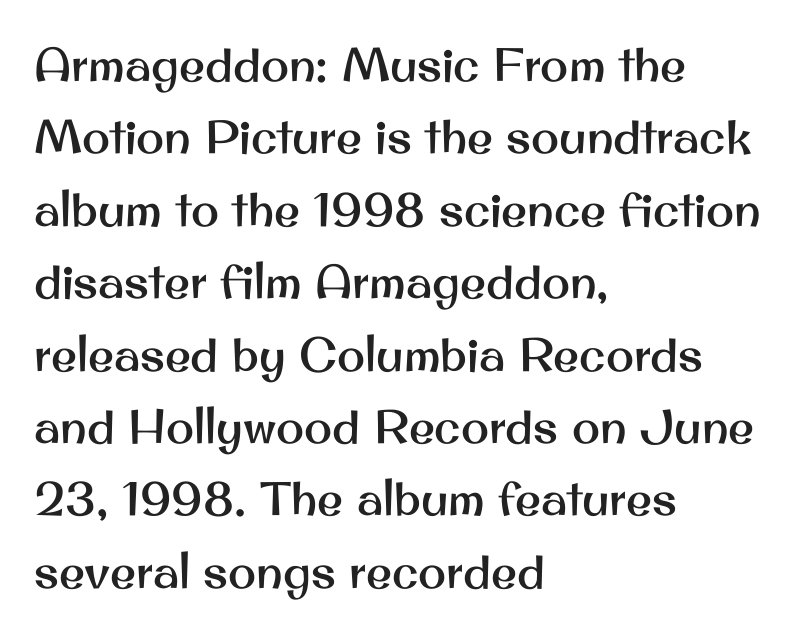
This rendering employs a face without finishing strokes, i.e., a sans-serif. The passage is arranged the way most books set body copy — flush left. Posture: upright roman. Rows of type keep a routine distance in the vertical direction.
